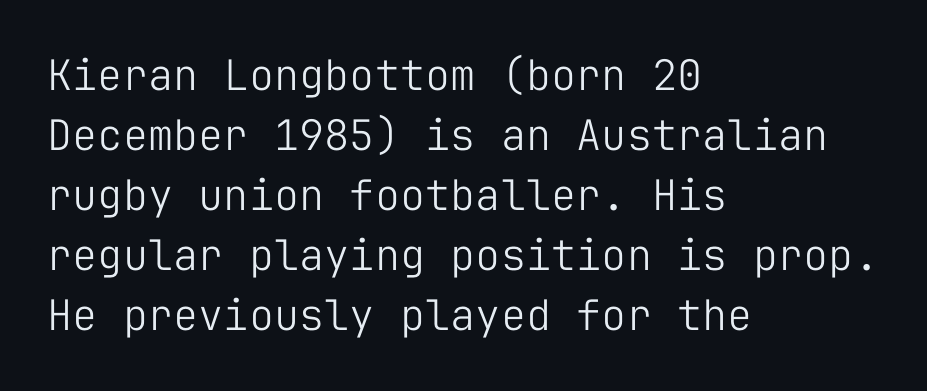
The image shows 42 px light sans-serif type, upright, monospaced; set left-aligned, normal line spacing (1.43x), normal letter spacing, not underlined; low stroke contrast and a medium x-height.
